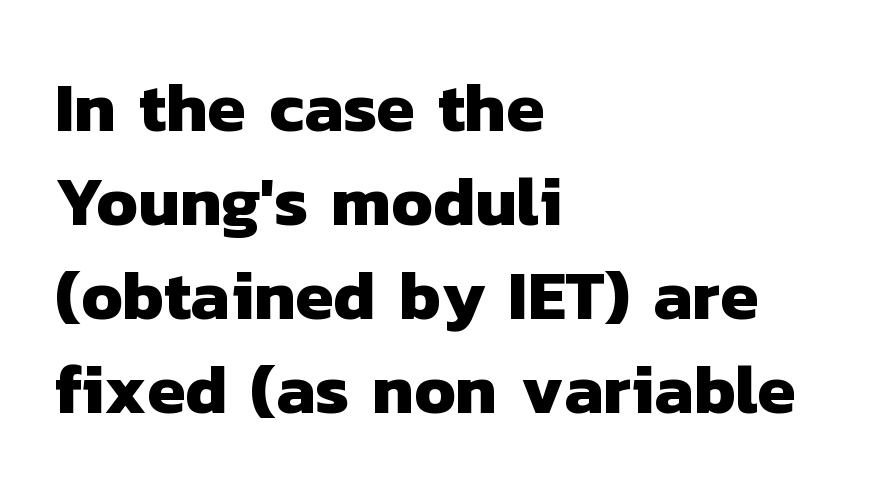
How heavy is the stroke? Heavy — this is a bold. The paragraph has a hard left edge and a soft right edge. The string is rendered with underlining switched off. Nothing sits at the stroke ends, so this counts as sans-serif.
